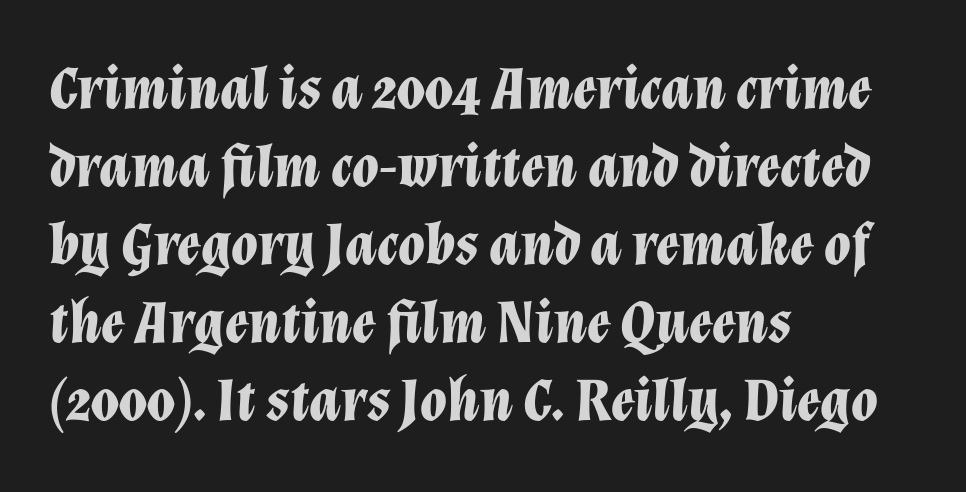
{"italic": "yes", "lean": "right", "slant_degrees": 12, "bold": "yes", "weight": "bold", "width": "normal", "stroke_contrast": "low", "x_height": "medium", "monospaced": "no", "underline": "no", "align": "left", "line_spacing": "normal", "line_spacing_ratio": 1.28, "letter_spacing": "normal", "letter_spacing_em": 0.0, "glyph_px": 61}
